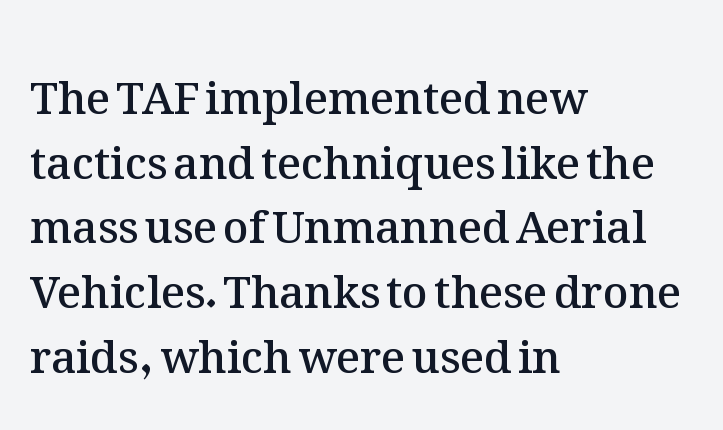
{"italic": "no", "bold": "semi", "weight": "semibold", "width": "normal", "stroke_contrast": "medium", "x_height": "medium", "monospaced": "no", "underline": "no", "align": "left", "line_spacing": "normal", "line_spacing_ratio": 1.47, "letter_spacing": "normal", "letter_spacing_em": 0.0, "glyph_px": 44}
